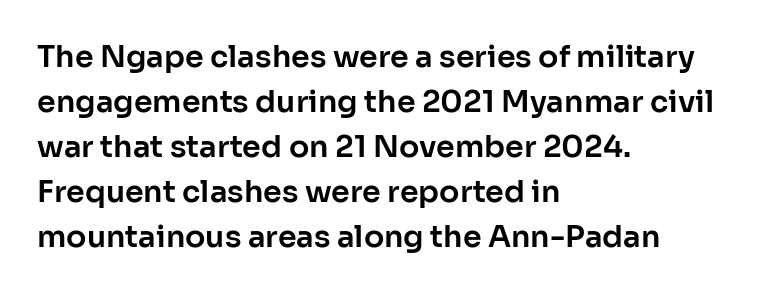
The image shows 30 px sans-serif type, upright; set left-aligned, normal line spacing (1.5x), normal letter spacing, not underlined; low stroke contrast and a medium x-height.
